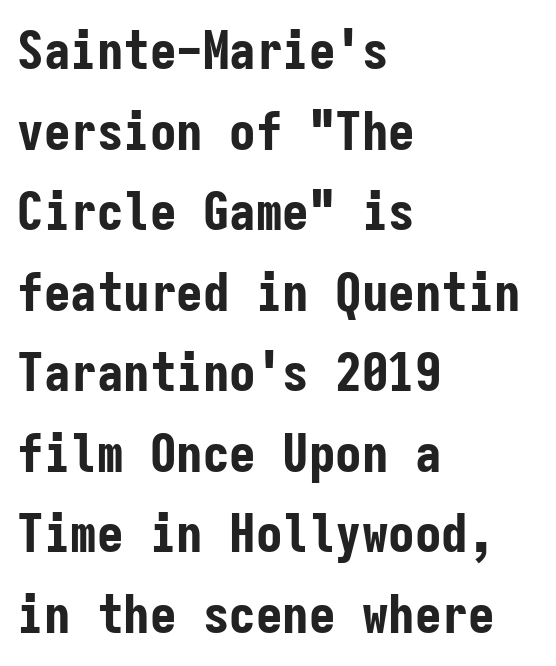
This is sans-serif lettering, the kind often seen on screens and signage. The line texture is even and compact thanks to regular tracking. Note the uniform advance width — an 'i' takes as much space as an 'm'. Typesetter's note: full bold, strokes at maximum text heaviness. No word sits above an underline. Horizontal alignment here is leftward, the default for most running prose.
